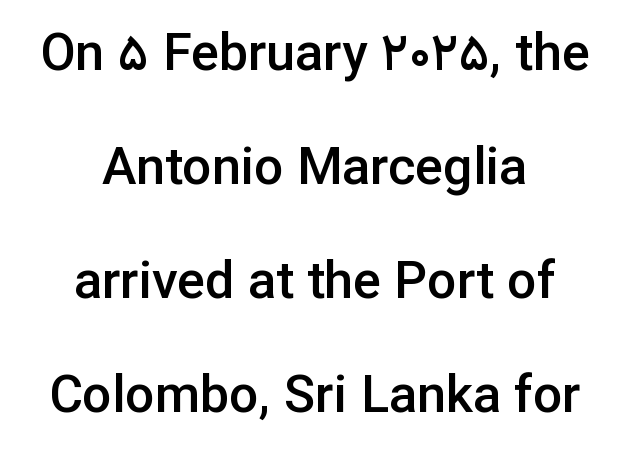
{"serif": "no", "italic": "no", "bold": "semi", "weight": "semibold", "width": "normal", "stroke_contrast": "low", "x_height": "medium", "monospaced": "no", "underline": "no", "align": "center", "line_spacing": "loose", "line_spacing_ratio": 2.19, "letter_spacing": "normal", "letter_spacing_em": 0.0, "glyph_px": 52}
